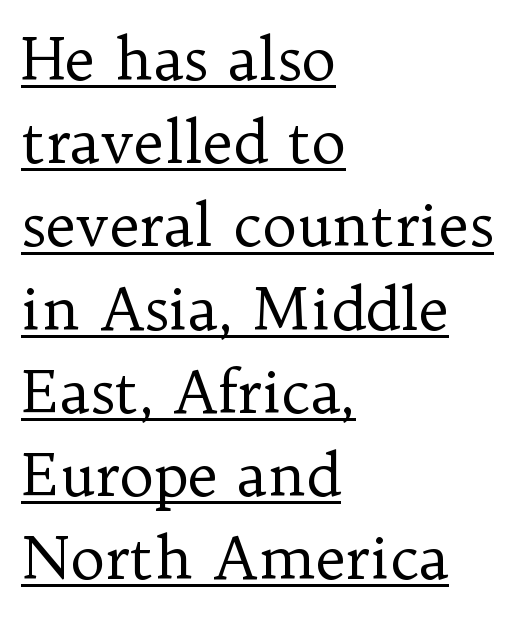
{"serif": "yes", "italic": "no", "bold": "no", "weight": "regular", "width": "normal", "stroke_contrast": "low", "x_height": "medium", "monospaced": "no", "underline": "yes", "align": "left", "line_spacing": "normal", "line_spacing_ratio": 1.41, "letter_spacing": "normal", "letter_spacing_em": 0.0, "glyph_px": 59}
